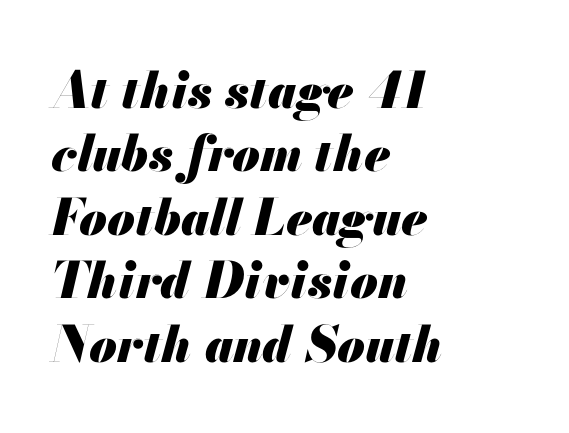
Leading: standard. Each letter keeps its own natural width here, so spacing adapts to shape. Typographic density is high because the face is bold. Underlining? Definitely not there. Caption: standard tracking, unaltered.
